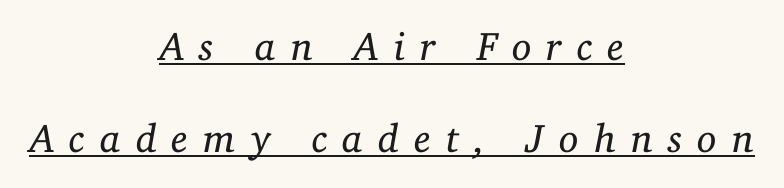
{"serif": "yes", "italic": "yes", "lean": "right", "slant_degrees": 11, "bold": "no", "weight": "regular", "width": "normal", "stroke_contrast": "low", "x_height": "medium", "monospaced": "no", "underline": "yes", "align": "center", "line_spacing": "loose", "line_spacing_ratio": 2.3, "letter_spacing": "wide", "letter_spacing_em": 0.37, "glyph_px": 40}
